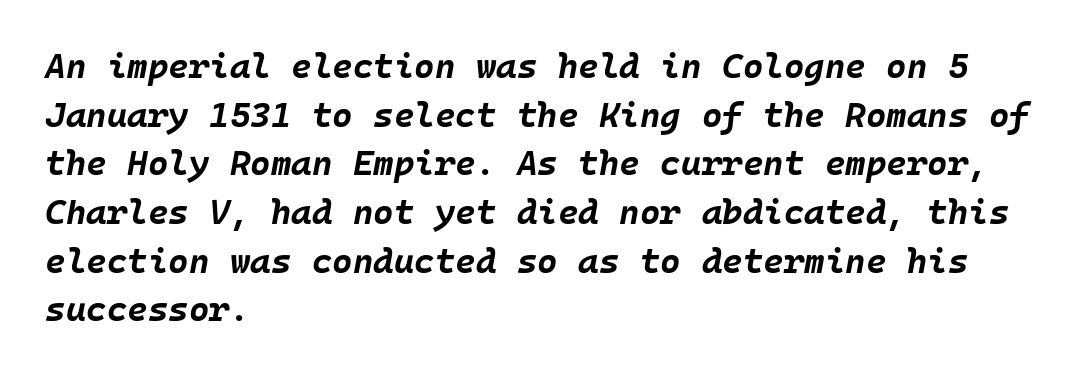
The image shows 35 px bold type, italic (leaning right); set left-aligned, normal line spacing (1.39x), normal letter spacing, not underlined; low stroke contrast and a large x-height.
